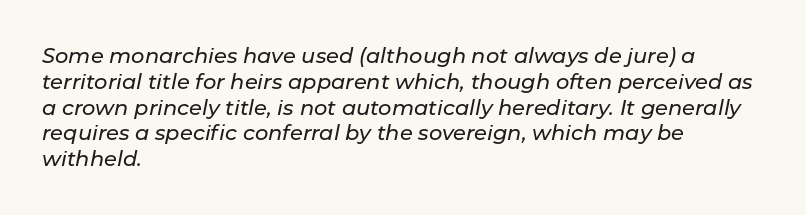
{"italic": "yes", "lean": "right", "slant_degrees": 11, "underline": "no", "align": "left", "line_spacing_ratio": 1.23, "letter_spacing": "normal", "letter_spacing_em": 0.0, "glyph_px": 21}
